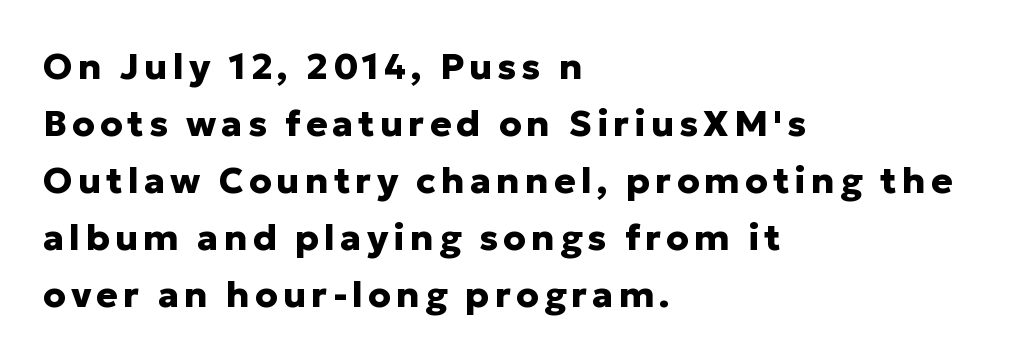
The image shows 36 px heavy sans-serif type, upright; set left-aligned, normal line spacing (1.58x), not underlined; low stroke contrast and a medium x-height.
